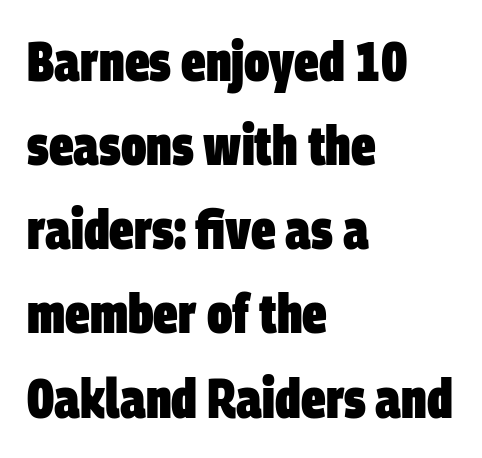
Which margin do the lines hug? The left one — the right edge is uneven. Does the leading feel generous? No, just average. Bare-footed words on every line. Strong, thick strokes mark this as bold type. A typesetter would call this proportional, since set widths differ per character.
